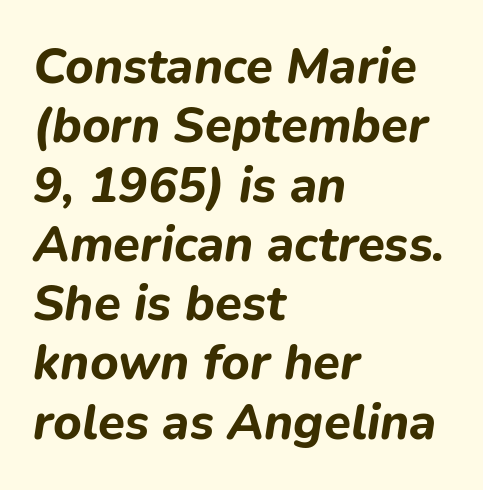
Typesetter's note: full bold, strokes at maximum text heaviness. Each letter keeps its own natural width here, so spacing adapts to shape. Default kerning and tracking; the words read as compact shapes. Notice how the stems are inclined rather than vertical — that's the hallmark of italics. The ragged edge is on the right, which tells us the setting is flush left. Bare-footed words on every line.
